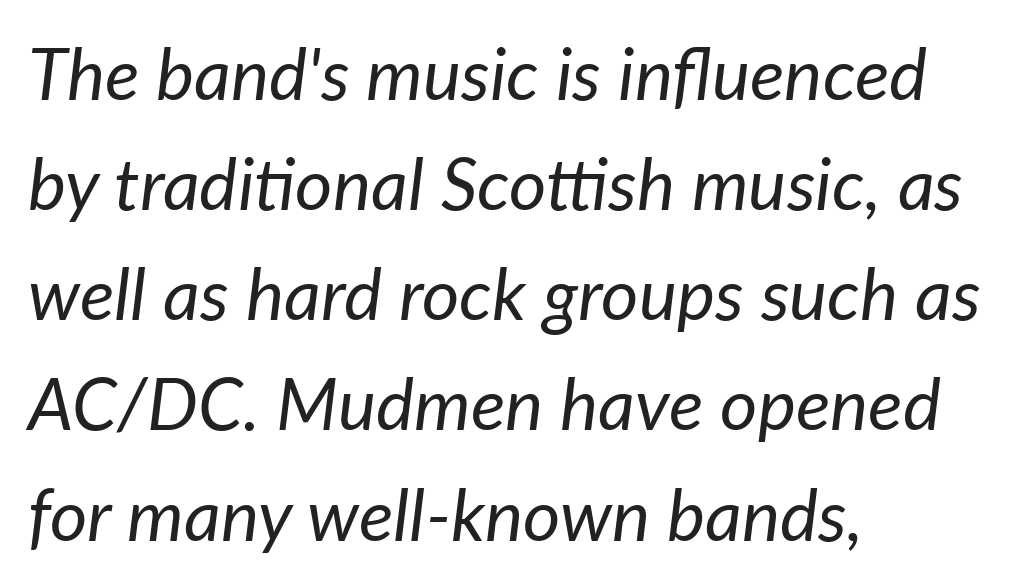
Q: Is the text bold? A: No.
Q: Is the text italic (slanted)? A: Yes, it leans right by about 7 degrees.
Q: Is the text underlined? A: No.
Q: How is the paragraph aligned? A: Left-aligned.
Q: Is the spacing between letters normal or unusually wide? A: Normal.
Q: Is the spacing between lines tight, normal or loose? A: Normal.
Q: Width (condensed, normal, or wide)? A: Normal.
Q: Stroke contrast? A: Low.
Q: x-height? A: Medium.
Q: Monospaced? A: No.
